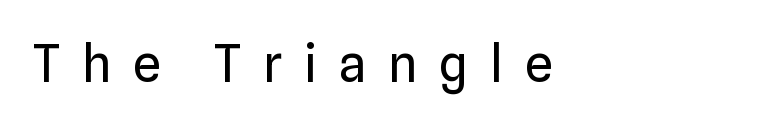
The image shows 51 px regular-weight sans-serif type, upright; set left-aligned, unusually wide letter spacing (+0.42 em), not underlined; low stroke contrast and a medium x-height.
